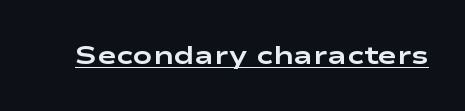
No extra tracking has been applied to these lines. Glance below the letters and you will spot a drawn line. Quick note: not italic, upright. The letters are bold, with thick, heavy strokes.
